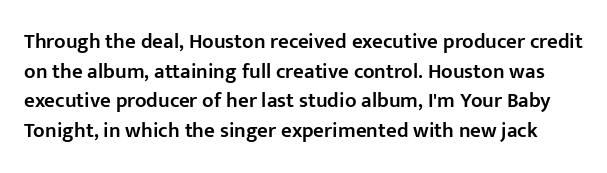
{"italic": "no", "bold": "semi", "underline": "no", "line_spacing": "normal", "line_spacing_ratio": 1.41, "letter_spacing": "normal", "letter_spacing_em": 0.0, "glyph_px": 21}
